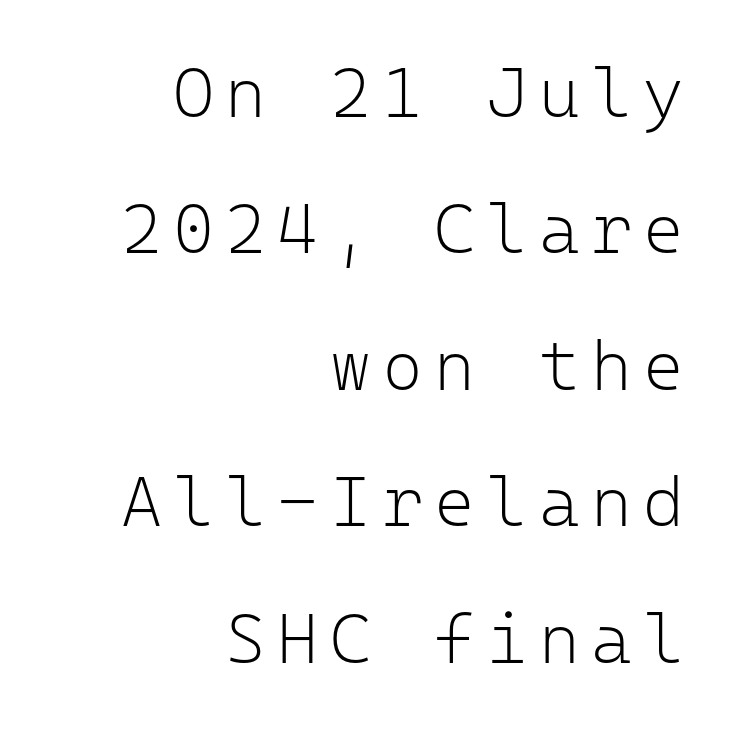
Successive baselines arrive slowly, with a big drop between each. The characters are drawn with everyday or finer stroke widths. This rendering features lettering with no underline. Each letter's strokes conclude bluntly, with no projecting serifs. Italic? Not at all — the glyphs are vertical. Here the designer chose a console-style face with uniform glyph widths.
